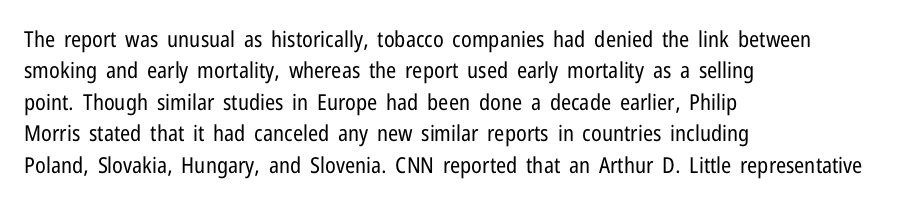
Q: Is the text bold? A: No.
Q: Is the text italic (slanted)? A: No, it is upright.
Q: Is the text underlined? A: No.
Q: How is the paragraph aligned? A: Left-aligned.
Q: Is the spacing between letters normal or unusually wide? A: Normal.
Q: Is the spacing between lines tight, normal or loose? A: Normal.
